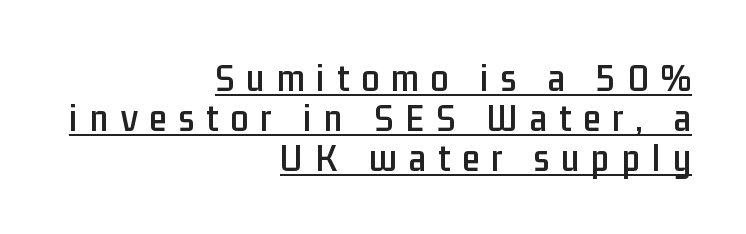
{"serif": "no", "italic": "no", "width": "condensed", "stroke_contrast": "low", "x_height": "medium", "monospaced": "no", "underline": "yes", "align": "right", "line_spacing": "tight", "line_spacing_ratio": 1.0, "letter_spacing": "wide", "letter_spacing_em": 0.3, "glyph_px": 40}
